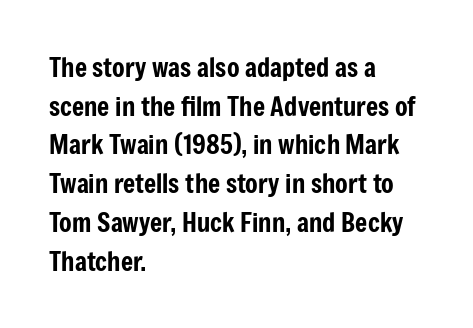
The image shows 26 px text type, upright; set left-aligned, normal line spacing (1.49x), normal letter spacing, not underlined.
